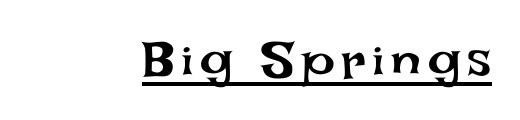
Q: Is the text bold? A: No.
Q: Is the text italic (slanted)? A: No, it is upright.
Q: Is the text underlined? A: Yes.
Q: Width (condensed, normal, or wide)? A: Normal.
Q: Stroke contrast? A: Low.
Q: x-height? A: Large.
Q: Monospaced? A: No.
